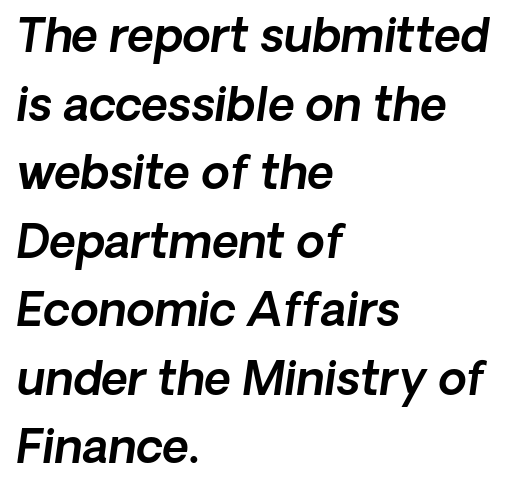
The image shows 46 px sans-serif type; set left-aligned, normal line spacing (1.49x), normal letter spacing, not underlined; a medium x-height.
